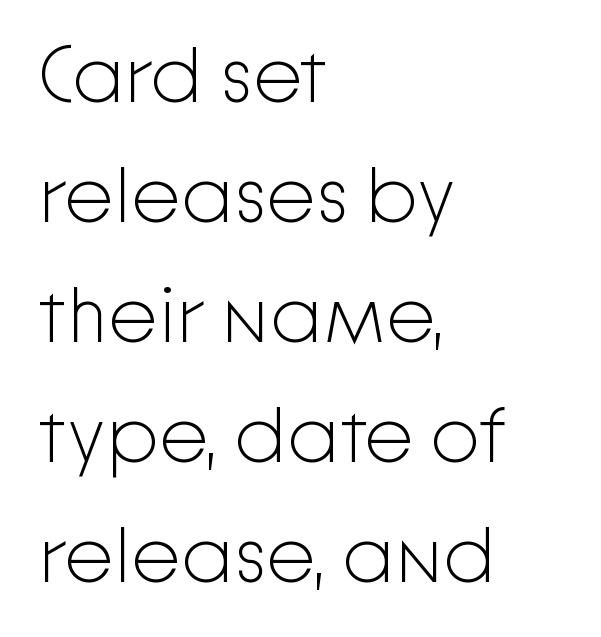
Q: Is the text bold? A: No.
Q: Is the text italic (slanted)? A: No, it is upright.
Q: Is the typeface a serif or a sans-serif typeface? A: Sans-serif.
Q: Is the text underlined? A: No.
Q: How is the paragraph aligned? A: Left-aligned.
Q: Is the spacing between letters normal or unusually wide? A: Normal.
Q: Is the spacing between lines tight, normal or loose? A: Normal.
Q: Width (condensed, normal, or wide)? A: Normal.
Q: Stroke contrast? A: Low.
Q: x-height? A: Medium.
Q: Monospaced? A: No.
